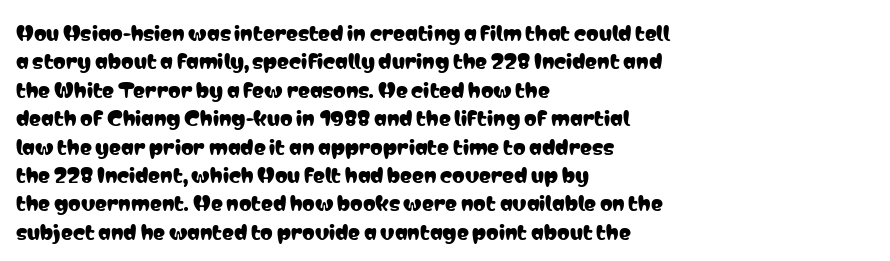
{"italic": "no", "underline": "no", "align": "left", "line_spacing": "normal", "line_spacing_ratio": 1.42, "letter_spacing": "normal", "letter_spacing_em": 0.0, "glyph_px": 20}
